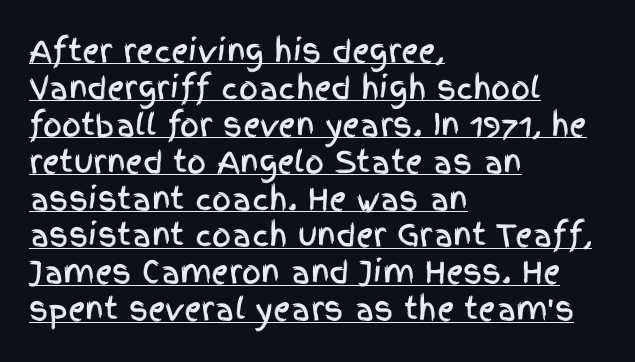
Q: Is the text italic (slanted)? A: No, it is upright.
Q: Is the typeface a serif or a sans-serif typeface? A: Sans-serif.
Q: Is the text underlined? A: Yes.
Q: How is the paragraph aligned? A: Left-aligned.
Q: Is the spacing between letters normal or unusually wide? A: Normal.
Q: Width (condensed, normal, or wide)? A: Condensed.
Q: x-height? A: Large.
Q: Monospaced? A: No.
